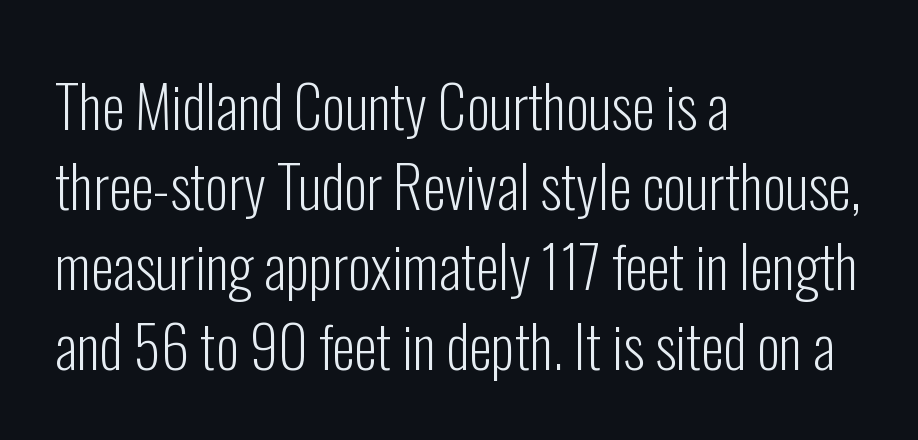
The image shows 58 px light, condensed sans-serif type, upright; set left-aligned, normal line spacing (1.38x), normal letter spacing, not underlined; low stroke contrast and a medium x-height.
